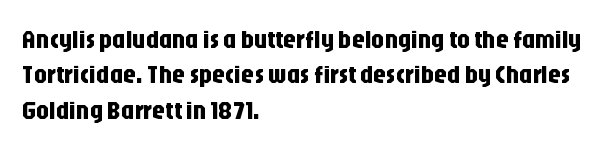
The image shows 26 px text type, upright; set left-aligned, normal line spacing (1.36x), normal letter spacing, not underlined.
